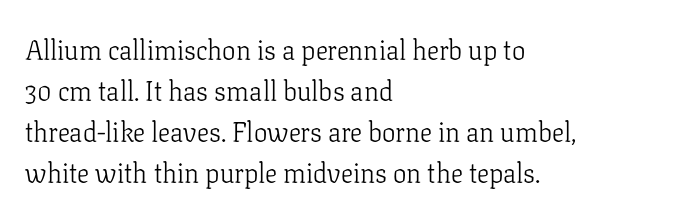
Q: Is the text bold? A: No.
Q: Is the text italic (slanted)? A: No, it is upright.
Q: Is the text underlined? A: No.
Q: How is the paragraph aligned? A: Left-aligned.
Q: Is the spacing between letters normal or unusually wide? A: Normal.
Q: Is the spacing between lines tight, normal or loose? A: Normal.
